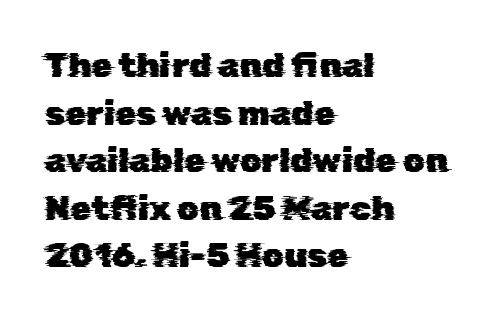
The image shows 34 px sans-serif type; set left-aligned, normal line spacing (1.4x), normal letter spacing, not underlined; low stroke contrast and a medium x-height.
